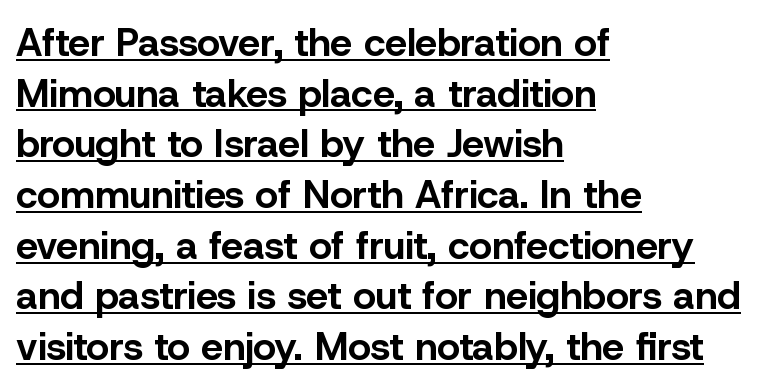
The image shows 39 px bold sans-serif type, upright; set left-aligned, normal line spacing (1.3x), normal letter spacing, underlined; low stroke contrast and a medium x-height.
